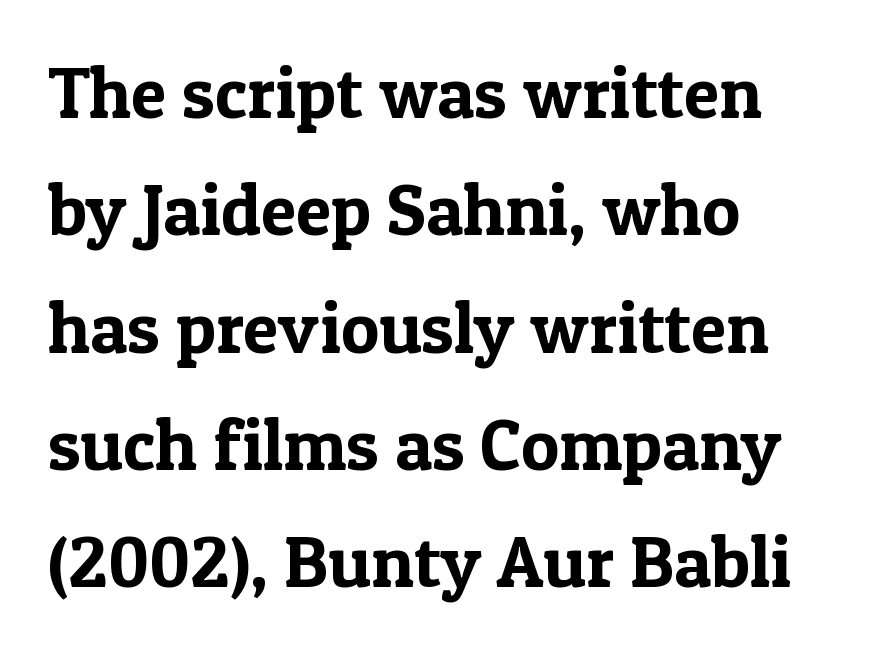
Q: Is the text italic (slanted)? A: No, it is upright.
Q: Is the typeface a serif or a sans-serif typeface? A: Serif.
Q: Is the text underlined? A: No.
Q: How is the paragraph aligned? A: Left-aligned.
Q: Is the spacing between letters normal or unusually wide? A: Normal.
Q: Is the spacing between lines tight, normal or loose? A: Normal.
Q: Width (condensed, normal, or wide)? A: Normal.
Q: x-height? A: Medium.
Q: Monospaced? A: No.
